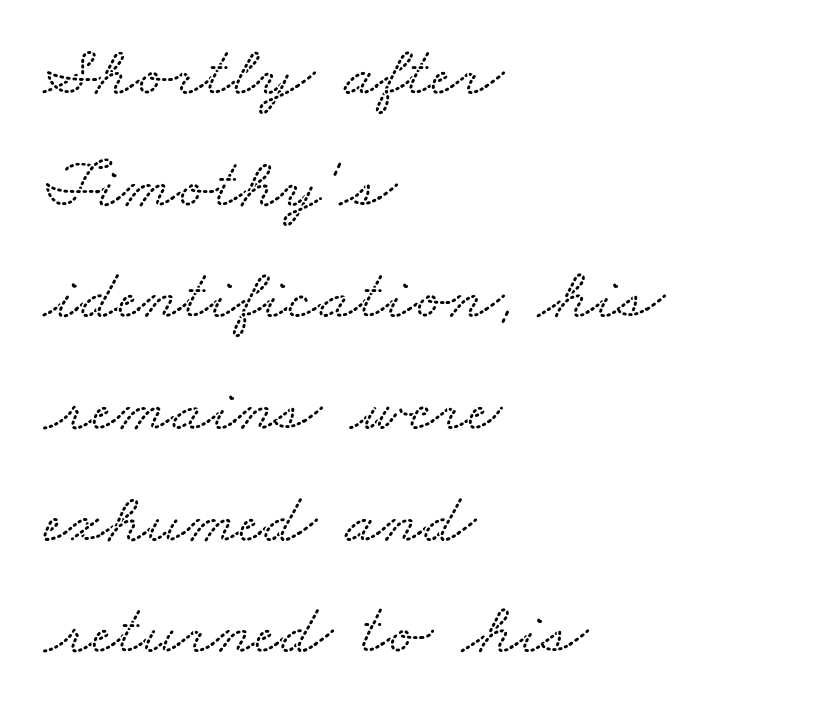
Q: Is the typeface a serif or a sans-serif typeface? A: Serif.
Q: Is the text underlined? A: No.
Q: How is the paragraph aligned? A: Left-aligned.
Q: Is the spacing between letters normal or unusually wide? A: Normal.
Q: Is the spacing between lines tight, normal or loose? A: Normal.
Q: Width (condensed, normal, or wide)? A: Wide.
Q: Stroke contrast? A: Medium.
Q: x-height? A: Small.
Q: Monospaced? A: No.
